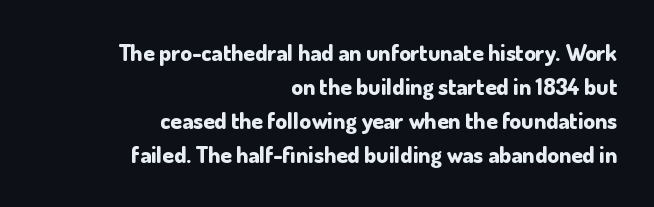
Designer's note — italics off, roman on. What's the leading like? Ordinary, nothing unusual. Bold? Absolutely — the strokes are thick and heavy. The baseline area is clear. Alignment: flush right.
